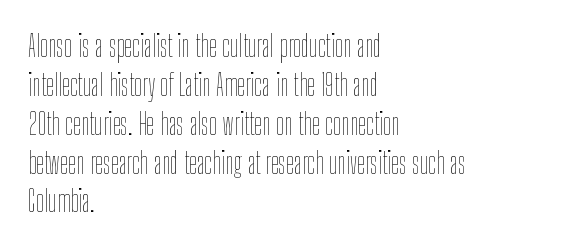
Q: Is the text bold? A: No.
Q: Is the text italic (slanted)? A: No, it is upright.
Q: Is the text underlined? A: No.
Q: How is the paragraph aligned? A: Left-aligned.
Q: Is the spacing between letters normal or unusually wide? A: Normal.
Q: Is the spacing between lines tight, normal or loose? A: Normal.
Q: Width (condensed, normal, or wide)? A: Condensed.
Q: Stroke contrast? A: Low.
Q: x-height? A: Medium.
Q: Monospaced? A: No.
